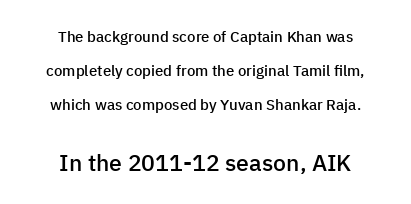
{"italic": "no", "bold": "semi", "underline": "no", "align": "center", "line_spacing": "loose", "line_spacing_ratio": 2.27, "letter_spacing": "normal", "letter_spacing_em": 0.0, "larger_block": "second", "size_ratio": 1.53, "glyph_px": 23}
